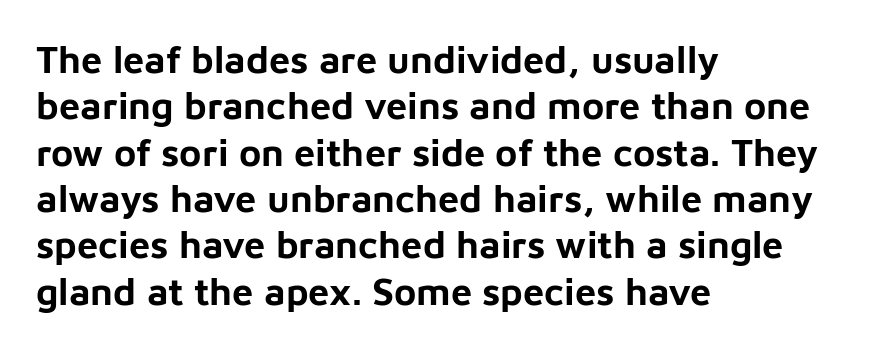
The face used here is rendered with its standard letterfit. Typographically, this falls in the sans-serif category. Varying glyph widths throughout — classic text-font behaviour. Caption: multi-line text, flush left, ragged right.
